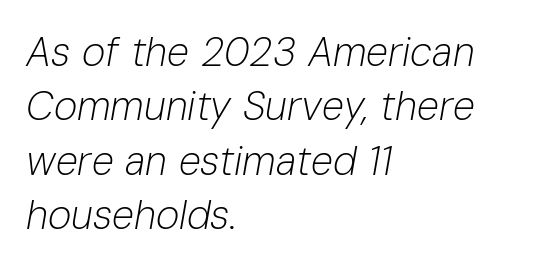
The image shows 40 px light type, italic (leaning right); set left-aligned, normal line spacing (1.36x), normal letter spacing, not underlined; low stroke contrast and a medium x-height.
